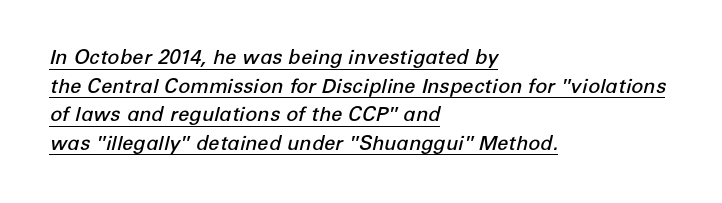
Q: Is the text bold? A: Semi-bold.
Q: Is the text italic (slanted)? A: Yes, it leans right by about 12 degrees.
Q: Is the text underlined? A: Yes.
Q: How is the paragraph aligned? A: Left-aligned.
Q: Is the spacing between letters normal or unusually wide? A: Normal.
Q: Is the spacing between lines tight, normal or loose? A: Normal.
